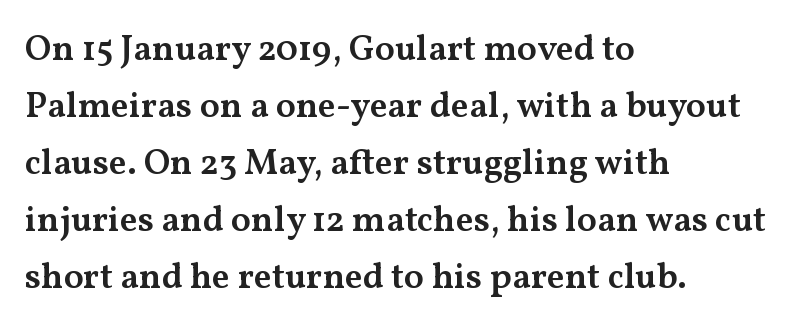
{"serif": "yes", "italic": "no", "bold": "semi", "weight": "semibold", "width": "wide", "stroke_contrast": "medium", "x_height": "medium", "monospaced": "no", "underline": "no", "align": "left", "line_spacing": "normal", "line_spacing_ratio": 1.58, "letter_spacing": "normal", "letter_spacing_em": 0.0, "glyph_px": 36}
